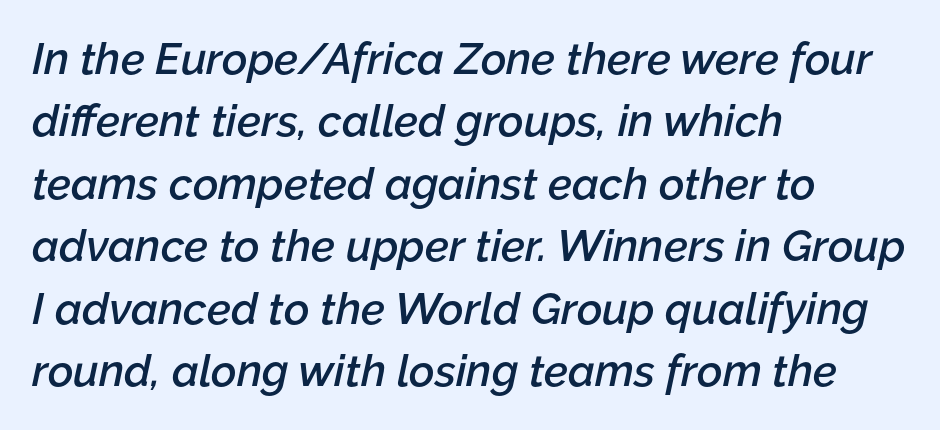
The image shows 44 px semibold type, italic (leaning right); set left-aligned, normal line spacing (1.42x), normal letter spacing, not underlined; low stroke contrast and a medium x-height.
